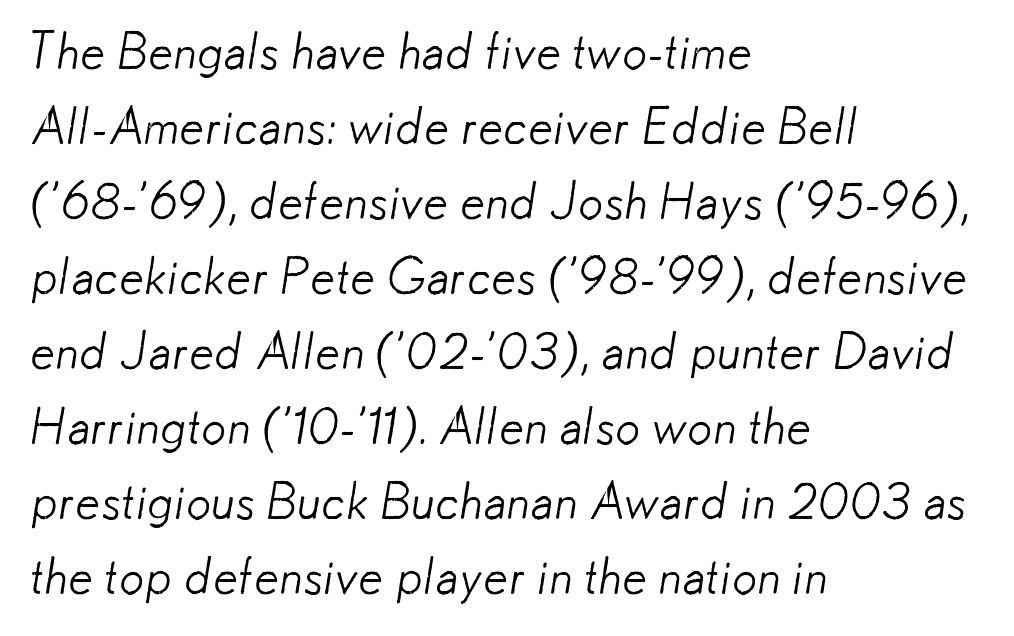
Q: Is the text bold? A: No.
Q: Is the typeface a serif or a sans-serif typeface? A: Sans-serif.
Q: Is the text underlined? A: No.
Q: How is the paragraph aligned? A: Left-aligned.
Q: Is the spacing between letters normal or unusually wide? A: Normal.
Q: Is the spacing between lines tight, normal or loose? A: Normal.
Q: Width (condensed, normal, or wide)? A: Normal.
Q: Stroke contrast? A: Low.
Q: x-height? A: Small.
Q: Monospaced? A: No.
